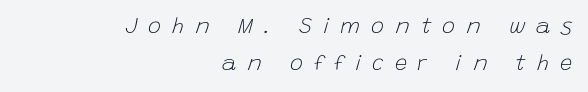
The image shows 22 px text type, italic (leaning right); set right-aligned, normal line spacing (1.66x), unusually wide letter spacing (+0.49 em), not underlined.
